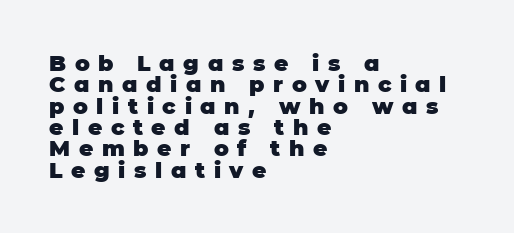
The image shows 22 px bold type, upright; set left-aligned, tight line spacing (0.97x), unusually wide letter spacing (+0.39 em), not underlined.
